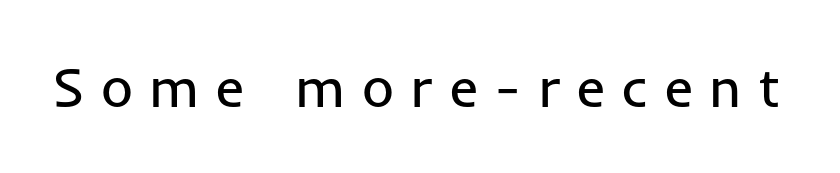
Q: Is the text bold? A: No.
Q: Is the text italic (slanted)? A: No, it is upright.
Q: Is the typeface a serif or a sans-serif typeface? A: Sans-serif.
Q: Is the text underlined? A: No.
Q: Is the spacing between letters normal or unusually wide? A: Unusually wide.
Q: Width (condensed, normal, or wide)? A: Normal.
Q: Stroke contrast? A: Low.
Q: x-height? A: Medium.
Q: Monospaced? A: No.
